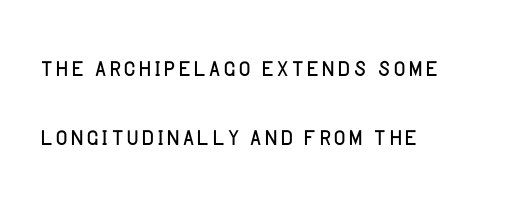
You can tell from the bare stems that sans-serif type was used. The passage shown is typed in a proportional face where columns would drift. Check under the words: just untouched page. Stroke mass is kept to a normal reading level or below.
